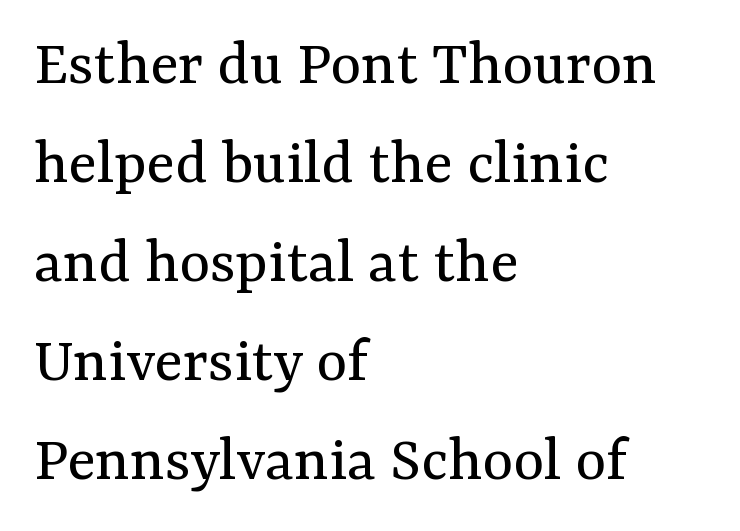
{"serif": "yes", "italic": "no", "bold": "no", "weight": "regular", "width": "normal", "stroke_contrast": "medium", "x_height": "medium", "monospaced": "no", "underline": "no", "align": "left", "line_spacing": "normal", "line_spacing_ratio": 1.5, "letter_spacing": "normal", "letter_spacing_em": 0.0, "glyph_px": 66}
